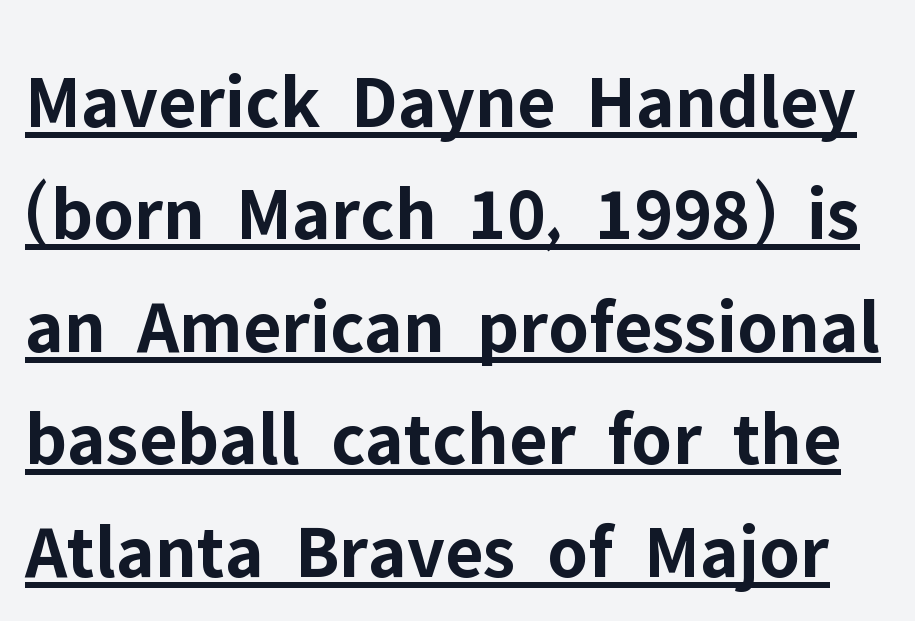
The image shows 77 px bold sans-serif type, upright; set normal line spacing (1.46x), normal letter spacing, underlined; low stroke contrast and a medium x-height.
